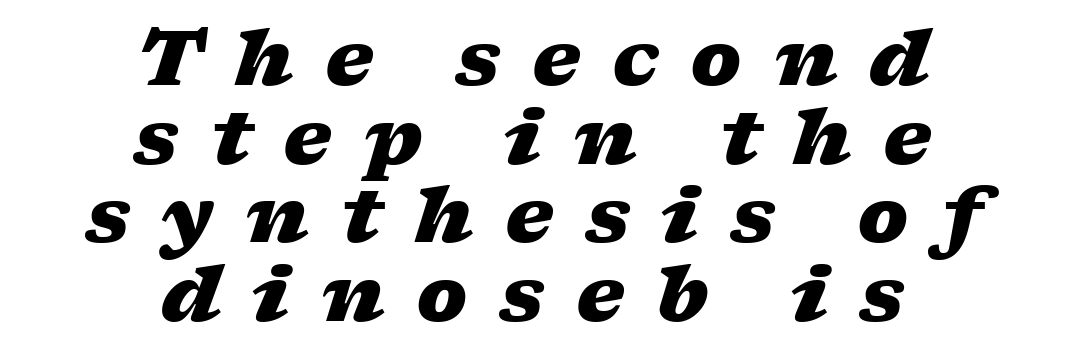
Q: Is the text bold? A: Yes.
Q: Is the text italic (slanted)? A: Yes, it leans right by about 17 degrees.
Q: Is the text underlined? A: No.
Q: How is the paragraph aligned? A: Centered.
Q: Is the spacing between letters normal or unusually wide? A: Unusually wide.
Q: Is the spacing between lines tight, normal or loose? A: Tight.
Q: Width (condensed, normal, or wide)? A: Wide.
Q: Stroke contrast? A: Low.
Q: x-height? A: Medium.
Q: Monospaced? A: No.
